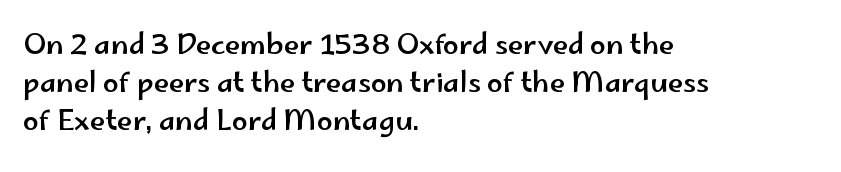
Do the characters align in a grid? No, the font is proportional. The zone under the glyphs is completely vacant. Is there much room between lines? A standard amount, neither cramped nor airy. The glyphs in this specimen are sans serif. Is there any slant? The stems are plumb.
